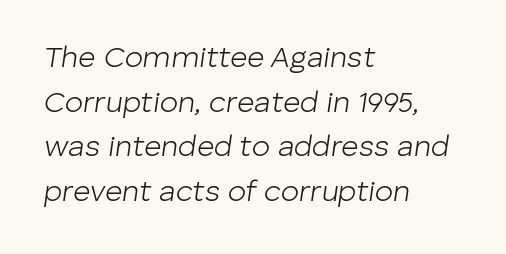
{"italic": "yes", "lean": "right", "slant_degrees": 8, "bold": "no", "weight": "light", "width": "normal", "stroke_contrast": "low", "x_height": "medium", "monospaced": "no", "underline": "no", "align": "left", "line_spacing": "normal", "line_spacing_ratio": 1.49, "letter_spacing": "normal", "letter_spacing_em": 0.0, "glyph_px": 30}
